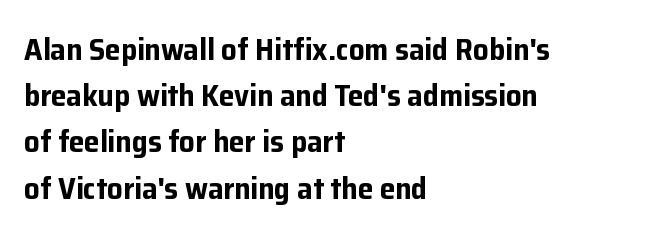
The image shows 31 px bold sans-serif type, upright; set left-aligned, normal line spacing (1.49x), normal letter spacing, not underlined; low stroke contrast and a medium x-height.
